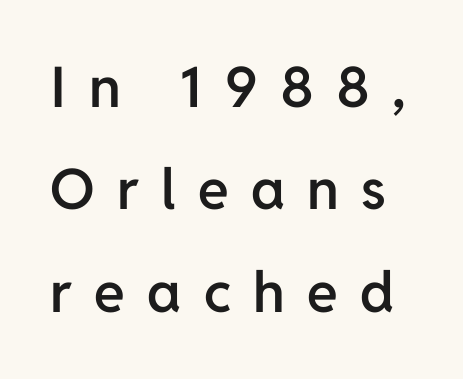
These lines are composed in type without serifs. The rendering uses natural spacing where letterforms have individual widths. The gaps between neighbouring characters are conspicuously large. These lines carry some extra weight — a demibold, not a full bold.
